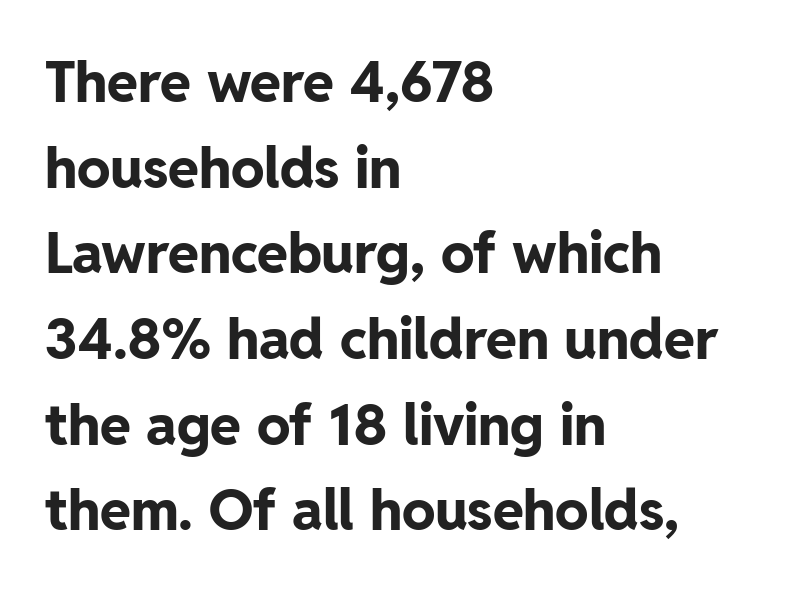
Q: Is the text bold? A: Yes.
Q: Is the text italic (slanted)? A: No, it is upright.
Q: Is the typeface a serif or a sans-serif typeface? A: Sans-serif.
Q: Is the text underlined? A: No.
Q: How is the paragraph aligned? A: Left-aligned.
Q: Is the spacing between letters normal or unusually wide? A: Normal.
Q: Is the spacing between lines tight, normal or loose? A: Normal.
Q: Width (condensed, normal, or wide)? A: Normal.
Q: Stroke contrast? A: Low.
Q: x-height? A: Medium.
Q: Monospaced? A: No.
